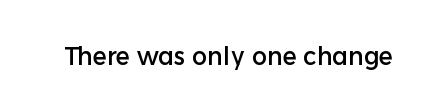
If you drew a line through each stem, it would be perfectly vertical. Characters follow at the spacing the type designer built in. The words here are not underlined.
